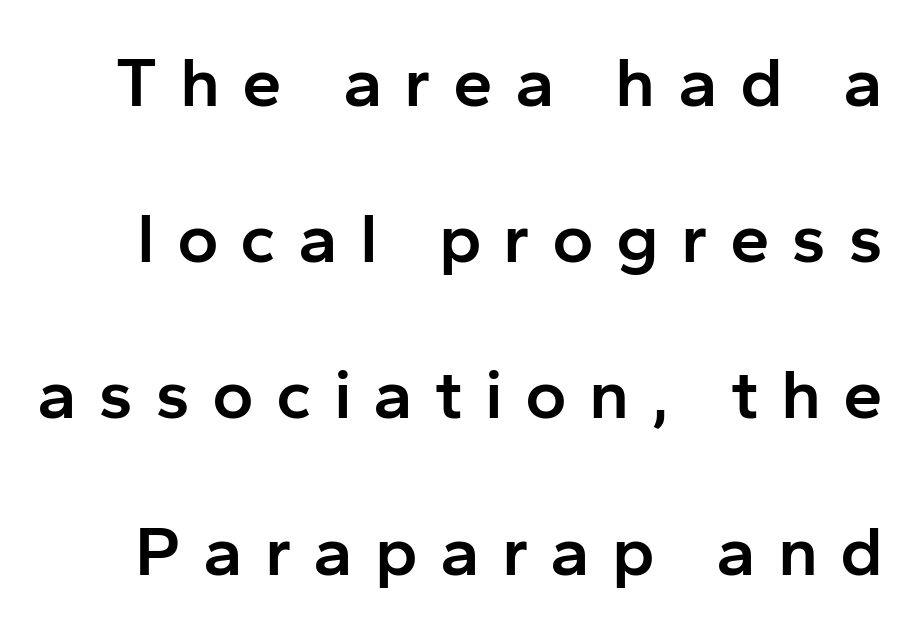
Q: Is the text bold? A: Semi-bold.
Q: Is the text italic (slanted)? A: No, it is upright.
Q: Is the typeface a serif or a sans-serif typeface? A: Sans-serif.
Q: Is the text underlined? A: No.
Q: Is the spacing between letters normal or unusually wide? A: Unusually wide.
Q: Is the spacing between lines tight, normal or loose? A: Loose.
Q: Width (condensed, normal, or wide)? A: Normal.
Q: Stroke contrast? A: Low.
Q: x-height? A: Medium.
Q: Monospaced? A: No.
